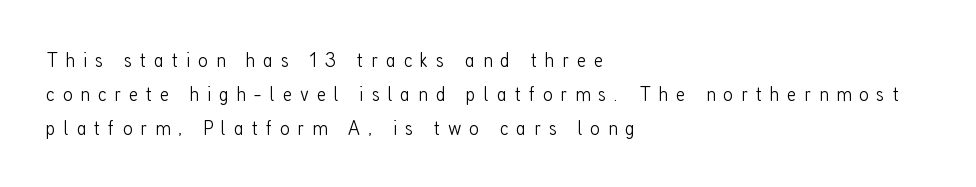
{"italic": "no", "bold": "no", "underline": "no", "align": "left", "line_spacing": "normal", "line_spacing_ratio": 1.63, "letter_spacing": "wide", "letter_spacing_em": 0.38, "glyph_px": 21}
